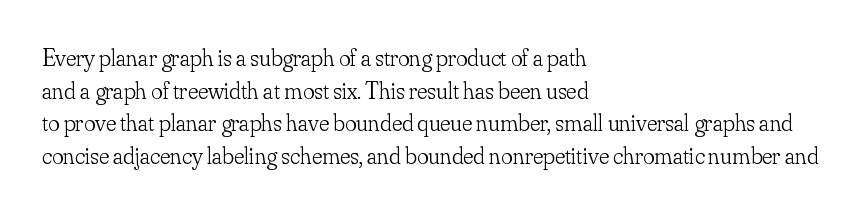
The image shows 24 px text type, upright; set left-aligned, normal line spacing (1.36x), normal letter spacing, not underlined.
